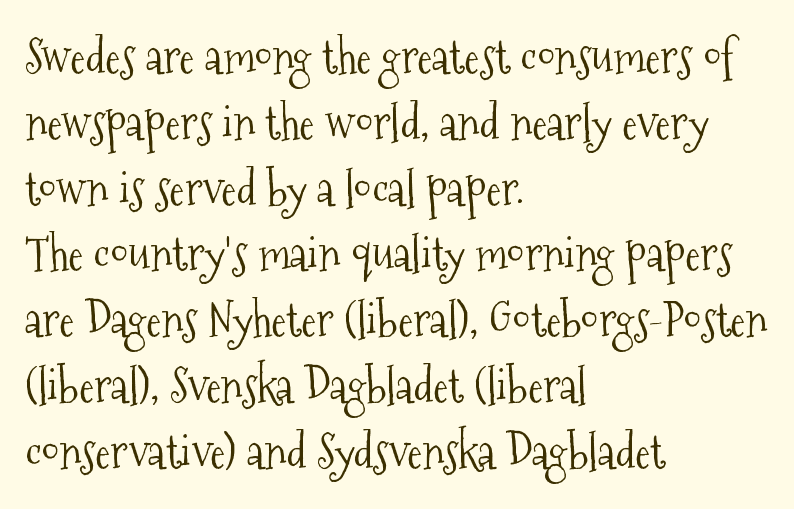
Bare-footed words on every line. Italic? Not at all — the glyphs are vertical. One-word summary of the alignment: left. Whoever set this chose a conventional vertical rhythm. The strokes carry an ordinary text weight at most.
